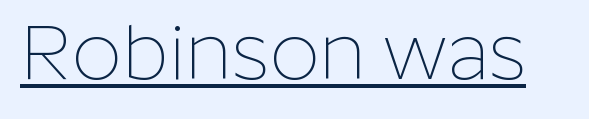
The glyphs in this specimen are sans serif. This sample uses plain, unmodified letter spacing. These characters rest on top of a visible drawn line. Unbolded letterforms with no extra heft. Think of a printed novel: that variable character pitch is what you see here.
